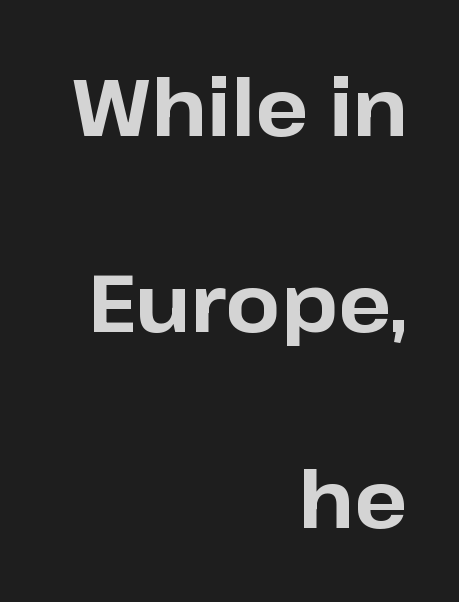
Glyph-to-glyph distance matches everyday printed text. Note the varied advance widths — an 'i' is clearly narrower than an 'm'. You can tell from the bare stems that sans-serif type was used. Is there much room between lines? Yes — plenty of vertical air separates them.
